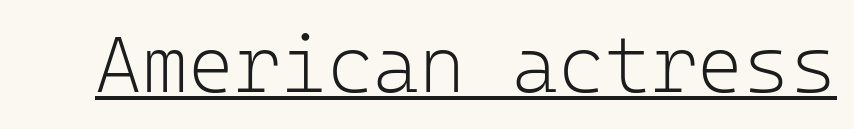
{"serif": "no", "italic": "no", "bold": "no", "weight": "light", "width": "normal", "stroke_contrast": "low", "x_height": "medium", "monospaced": "yes", "underline": "yes", "letter_spacing": "normal", "letter_spacing_em": 0.0, "glyph_px": 79}
